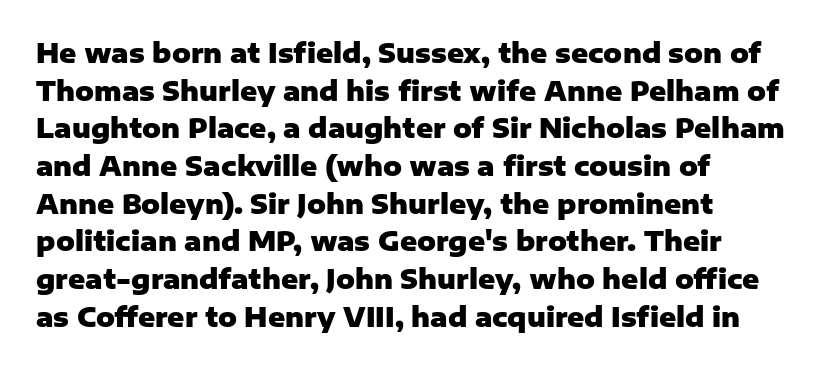
Q: Is the text bold? A: Yes.
Q: Is the text italic (slanted)? A: No, it is upright.
Q: Is the text underlined? A: No.
Q: How is the paragraph aligned? A: Left-aligned.
Q: Is the spacing between letters normal or unusually wide? A: Normal.
Q: Is the spacing between lines tight, normal or loose? A: Normal.
